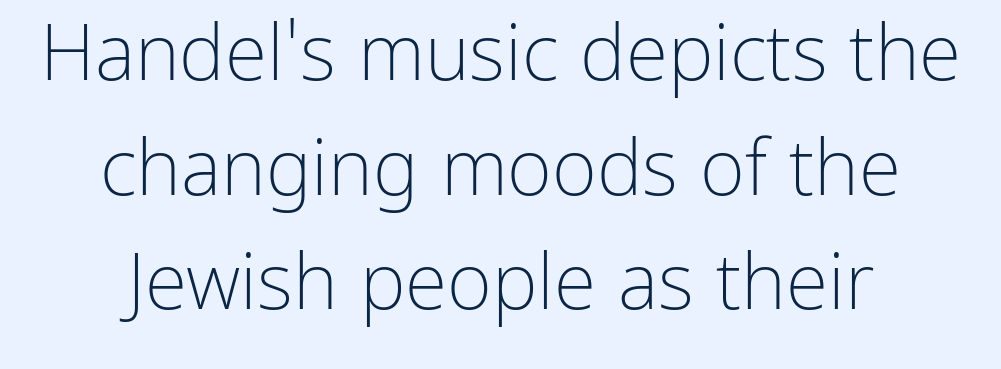
The image shows 77 px light sans-serif type, upright; set centered, normal line spacing (1.49x), normal letter spacing, not underlined; low stroke contrast and a medium x-height.
